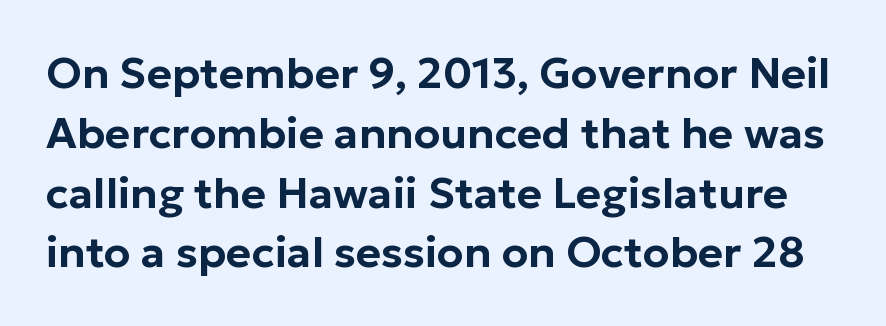
{"serif": "no", "italic": "no", "width": "normal", "stroke_contrast": "low", "x_height": "medium", "monospaced": "no", "underline": "no", "line_spacing": "normal", "line_spacing_ratio": 1.39, "letter_spacing": "normal", "letter_spacing_em": 0.0, "glyph_px": 43}
